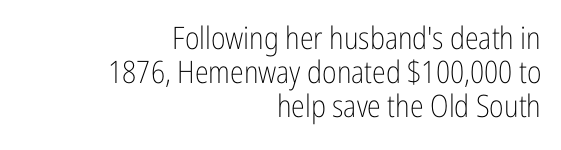
The image shows 31 px light, condensed sans-serif type, upright; set right-aligned, tight line spacing (1.09x), normal letter spacing, not underlined; low stroke contrast and a medium x-height.
